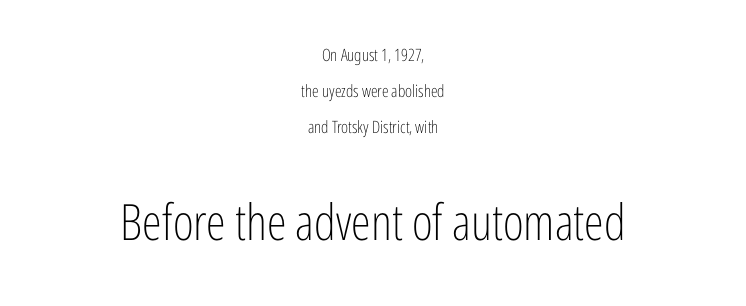
{"serif": "no", "italic": "no", "bold": "no", "weight": "light", "width": "condensed", "stroke_contrast": "low", "x_height": "medium", "monospaced": "no", "underline": "no", "align": "center", "line_spacing": "loose", "line_spacing_ratio": 2.13, "letter_spacing": "normal", "letter_spacing_em": 0.0, "larger_block": "second", "size_ratio": 2.94, "glyph_px": 50}
